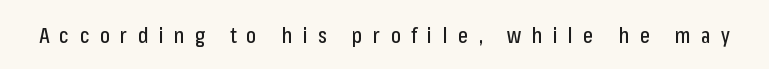
The image shows 21 px text type, upright; set unusually wide letter spacing (+0.5 em), not underlined.
